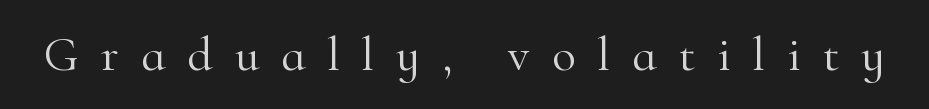
{"serif": "yes", "italic": "no", "bold": "no", "weight": "light", "width": "normal", "stroke_contrast": "high", "x_height": "small", "monospaced": "no", "underline": "no", "letter_spacing": "wide", "letter_spacing_em": 0.45, "glyph_px": 49}
